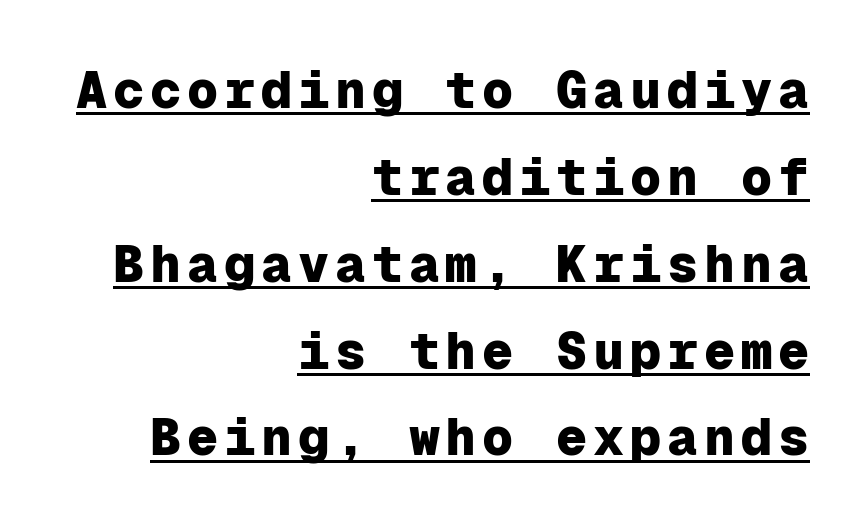
Q: Is the text bold? A: Yes.
Q: Is the text italic (slanted)? A: No, it is upright.
Q: Is the typeface a serif or a sans-serif typeface? A: Sans-serif.
Q: Is the text underlined? A: Yes.
Q: How is the paragraph aligned? A: Right-aligned.
Q: Is the spacing between lines tight, normal or loose? A: Normal.
Q: Width (condensed, normal, or wide)? A: Normal.
Q: Stroke contrast? A: Low.
Q: x-height? A: Medium.
Q: Monospaced? A: Yes.
